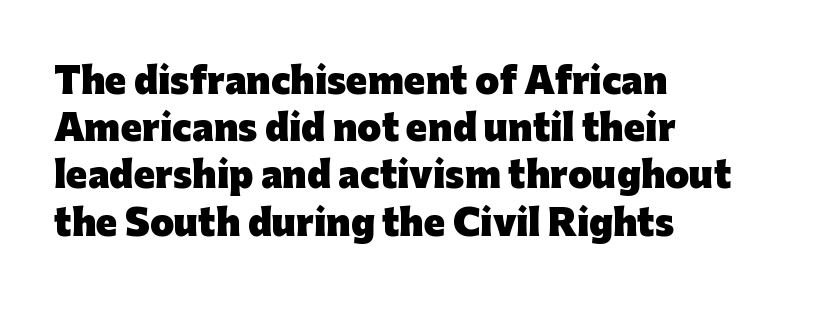
{"serif": "no", "italic": "no", "bold": "yes", "weight": "heavy", "width": "normal", "stroke_contrast": "low", "x_height": "medium", "monospaced": "no", "underline": "no", "align": "left", "line_spacing": "normal", "line_spacing_ratio": 1.35, "letter_spacing": "normal", "letter_spacing_em": 0.0, "glyph_px": 35}
